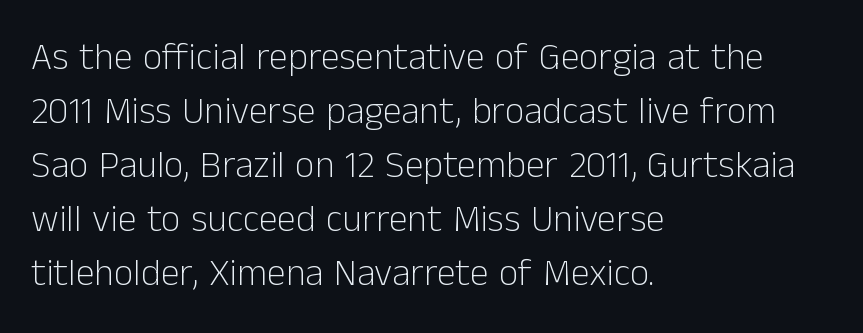
The image shows 38 px light sans-serif type, upright; set left-aligned, normal line spacing (1.42x), normal letter spacing, not underlined; low stroke contrast and a medium x-height.
